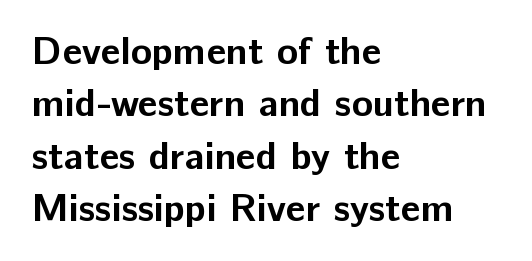
The image shows 39 px bold sans-serif type, upright; set left-aligned, normal line spacing (1.34x), normal letter spacing, not underlined; low stroke contrast and a medium x-height.
